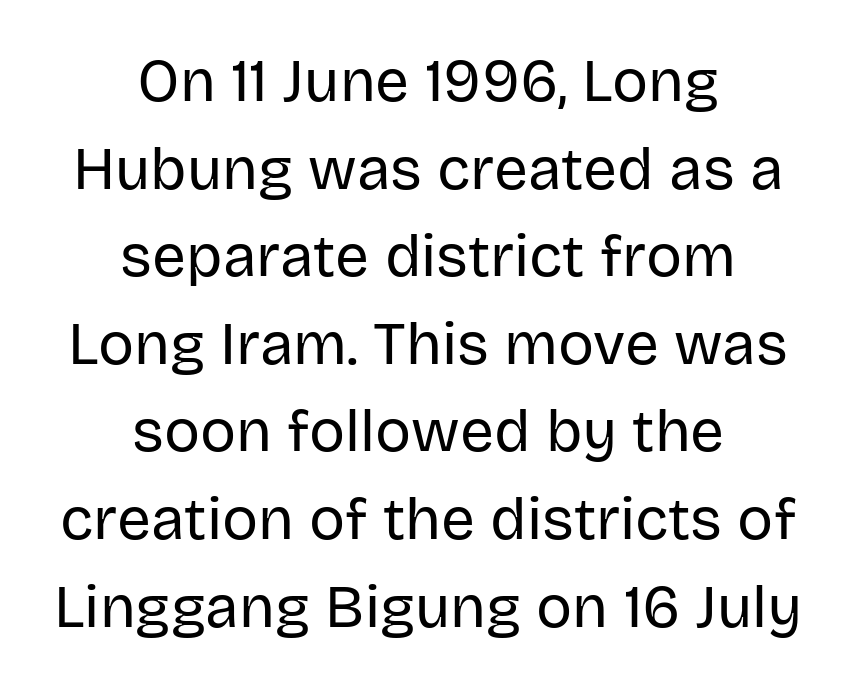
{"serif": "no", "italic": "no", "bold": "no", "weight": "regular", "width": "normal", "stroke_contrast": "low", "x_height": "large", "monospaced": "no", "underline": "no", "align": "center", "line_spacing": "normal", "line_spacing_ratio": 1.46, "letter_spacing": "normal", "letter_spacing_em": 0.0, "glyph_px": 60}
